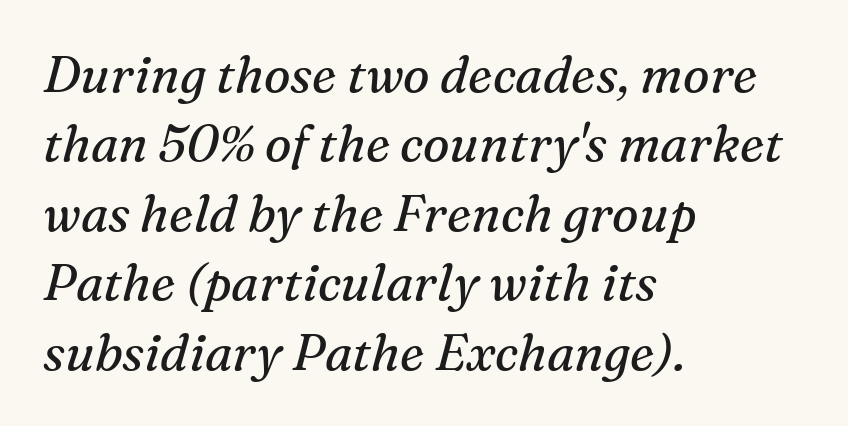
The image shows 50 px regular-weight serif type, italic (leaning right); set left-aligned, normal line spacing (1.39x), normal letter spacing, not underlined; medium stroke contrast and a medium x-height.
